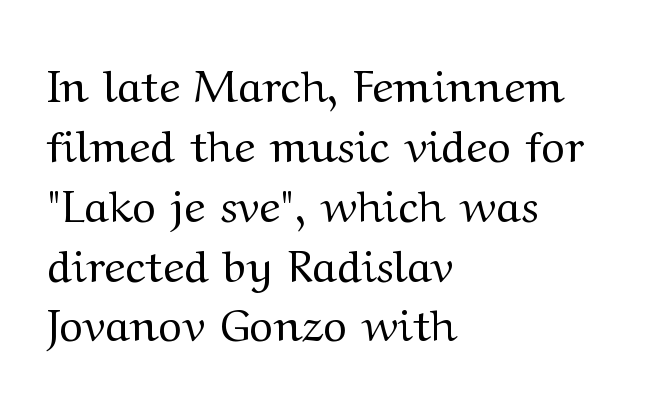
{"serif": "yes", "italic": "no", "bold": "no", "weight": "regular", "width": "wide", "stroke_contrast": "medium", "x_height": "medium", "monospaced": "no", "underline": "no", "align": "left", "line_spacing": "normal", "line_spacing_ratio": 1.33, "letter_spacing": "normal", "letter_spacing_em": 0.0, "glyph_px": 45}
